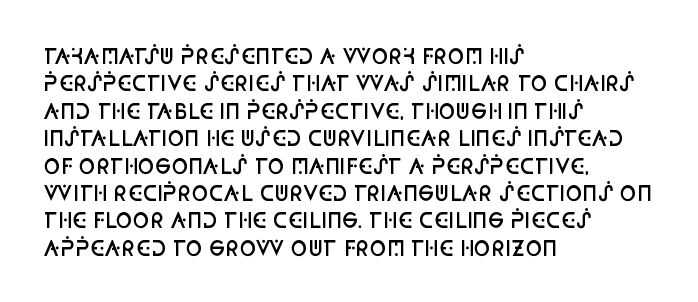
Q: Is the text bold? A: Semi-bold.
Q: Is the text italic (slanted)? A: No, it is upright.
Q: Is the text underlined? A: No.
Q: How is the paragraph aligned? A: Left-aligned.
Q: Is the spacing between letters normal or unusually wide? A: Normal.
Q: Is the spacing between lines tight, normal or loose? A: Normal.
